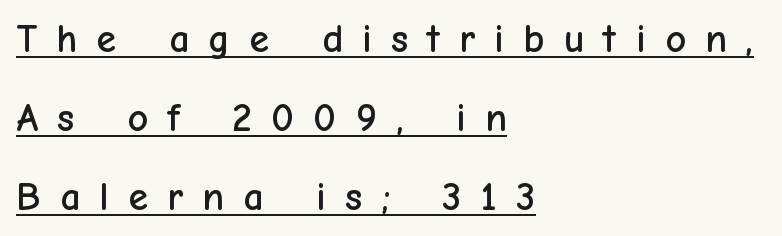
Q: Is the text italic (slanted)? A: No, it is upright.
Q: Is the typeface a serif or a sans-serif typeface? A: Sans-serif.
Q: Is the text underlined? A: Yes.
Q: How is the paragraph aligned? A: Left-aligned.
Q: Is the spacing between letters normal or unusually wide? A: Unusually wide.
Q: Is the spacing between lines tight, normal or loose? A: Loose.
Q: Width (condensed, normal, or wide)? A: Normal.
Q: Stroke contrast? A: Low.
Q: x-height? A: Medium.
Q: Monospaced? A: No.
